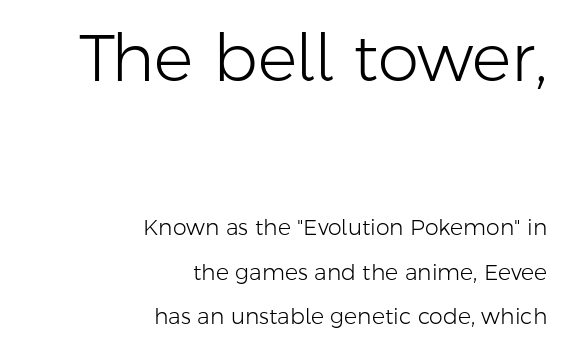
Q: Is the text bold? A: No.
Q: Is the text italic (slanted)? A: No, it is upright.
Q: Is the typeface a serif or a sans-serif typeface? A: Sans-serif.
Q: Is the text underlined? A: No.
Q: How is the paragraph aligned? A: Right-aligned.
Q: Is the spacing between letters normal or unusually wide? A: Normal.
Q: Is the spacing between lines tight, normal or loose? A: Loose.
Q: Which block of text is set in a larger size, the first (top) or the second (bottom)? A: The first (top) one.
Q: Width (condensed, normal, or wide)? A: Normal.
Q: Stroke contrast? A: Low.
Q: x-height? A: Medium.
Q: Monospaced? A: No.
